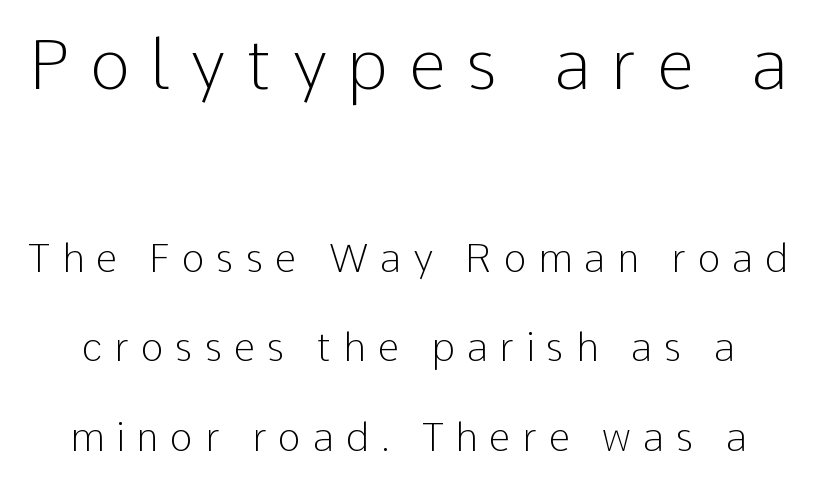
Q: Is the text bold? A: No.
Q: Is the text italic (slanted)? A: No, it is upright.
Q: Is the typeface a serif or a sans-serif typeface? A: Sans-serif.
Q: Is the text underlined? A: No.
Q: Is the spacing between letters normal or unusually wide? A: Unusually wide.
Q: Is the spacing between lines tight, normal or loose? A: Loose.
Q: Which block of text is set in a larger size, the first (top) or the second (bottom)? A: The first (top) one.
Q: Width (condensed, normal, or wide)? A: Normal.
Q: Stroke contrast? A: Low.
Q: x-height? A: Medium.
Q: Monospaced? A: No.
